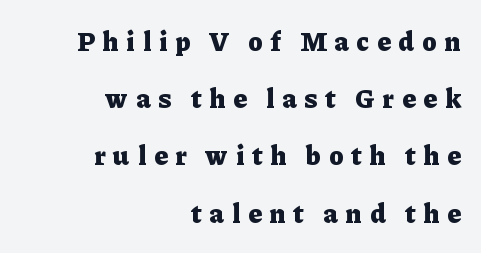
{"italic": "no", "bold": "yes", "underline": "no", "align": "right", "line_spacing": "loose", "line_spacing_ratio": 2.12, "letter_spacing": "wide", "letter_spacing_em": 0.3, "glyph_px": 27}
